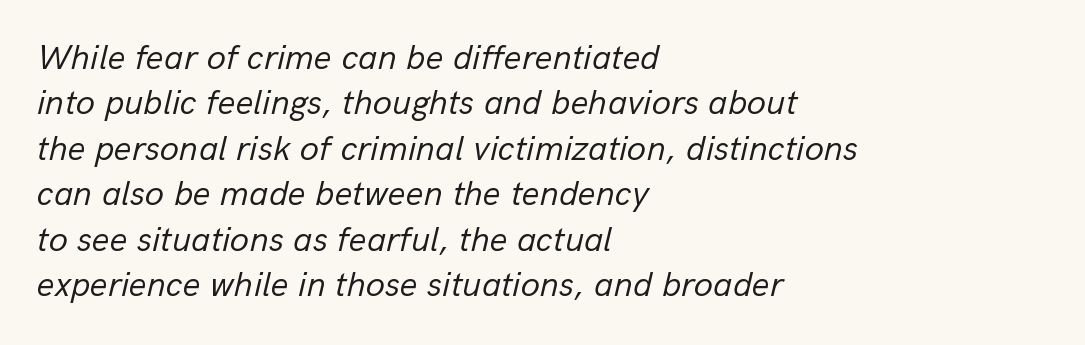
Vertically, the passage feels balanced, rows spaced as you'd expect. Character widths vary here, with narrow letters taking less room than wide ones. Weight: not bold — regular or lighter. This sample uses plain, unmodified letter spacing.
